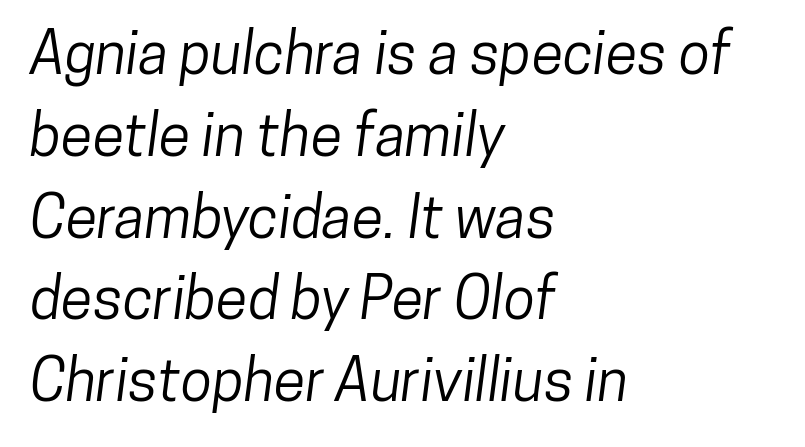
The rendering uses natural spacing where letterforms have individual widths. Regular leading. Does extra space separate the letters? No, they use regular spacing. Unmarked baselines from the first word to the last. The lines are quadded left. Does the type have serifs? No, each stem ends abruptly.
